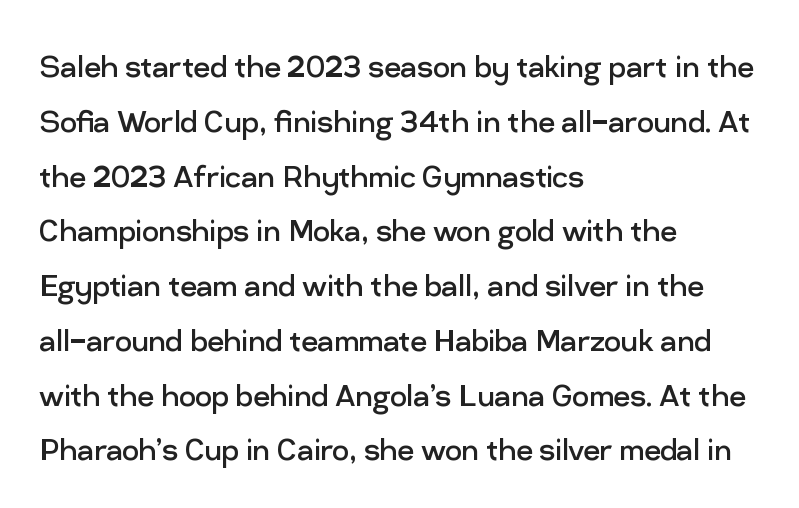
The image shows 37 px regular-weight sans-serif type, upright; set left-aligned, normal line spacing (1.48x), normal letter spacing, not underlined; low stroke contrast and a medium x-height.
